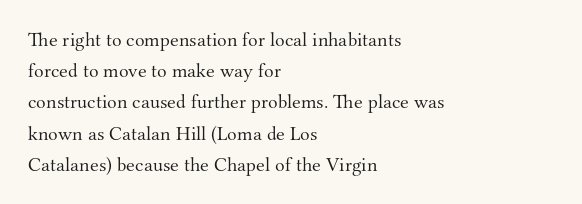
Q: Is the text bold? A: No.
Q: Is the text italic (slanted)? A: No, it is upright.
Q: Is the text underlined? A: No.
Q: How is the paragraph aligned? A: Left-aligned.
Q: Is the spacing between letters normal or unusually wide? A: Normal.
Q: Is the spacing between lines tight, normal or loose? A: Normal.
